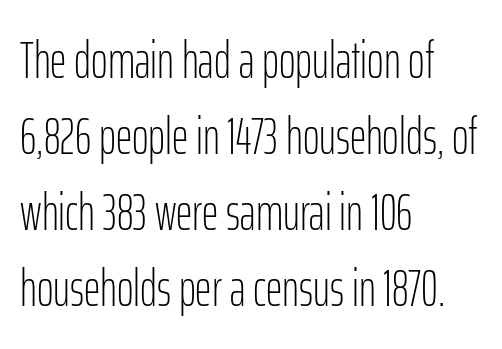
Proportional: the letters do not fall into vertical columns. The type sits square on the baseline with zero lean. Line beginnings align vertically; line endings do not. Stroke mass is kept to a normal reading level or below. Leading: standard.
